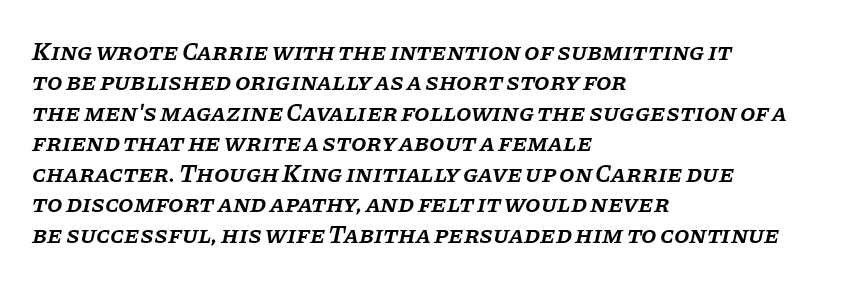
Q: Is the text bold? A: Semi-bold.
Q: Is the text italic (slanted)? A: Yes, it leans right by about 11 degrees.
Q: Is the text underlined? A: No.
Q: How is the paragraph aligned? A: Left-aligned.
Q: Is the spacing between letters normal or unusually wide? A: Normal.
